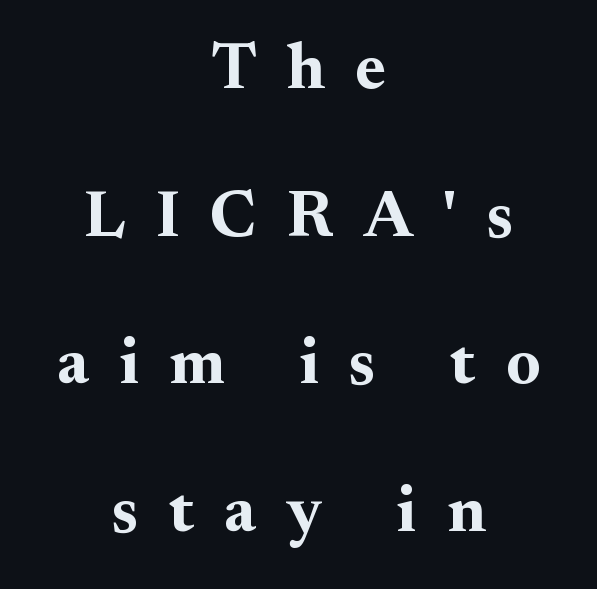
Q: Is the text bold? A: Yes.
Q: Is the text italic (slanted)? A: No, it is upright.
Q: Is the typeface a serif or a sans-serif typeface? A: Serif.
Q: Is the text underlined? A: No.
Q: How is the paragraph aligned? A: Centered.
Q: Is the spacing between letters normal or unusually wide? A: Unusually wide.
Q: Is the spacing between lines tight, normal or loose? A: Loose.
Q: Width (condensed, normal, or wide)? A: Normal.
Q: Stroke contrast? A: Medium.
Q: x-height? A: Small.
Q: Monospaced? A: No.
